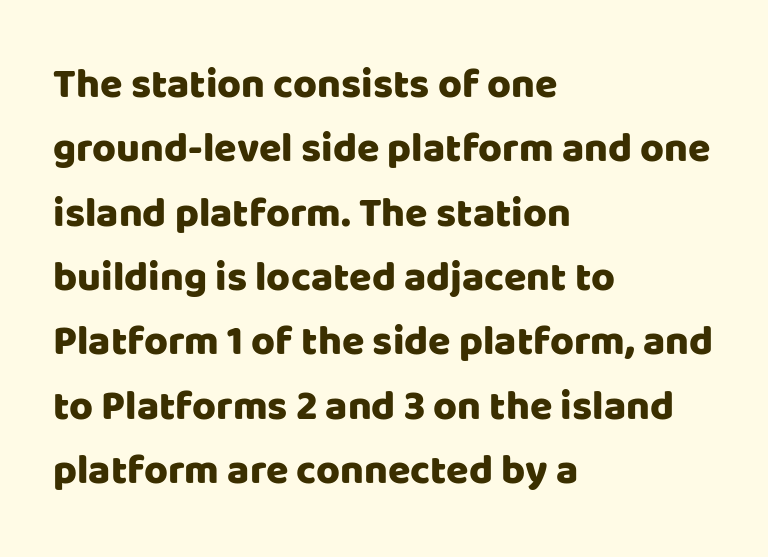
If you drew a ruler down the left edge, every line would touch it. Do the letters lean? They stand straight. Interline gaps are of average width in this sample. No extra tracking has been applied to these lines. The font family rendered here belongs to the sans-serif group.
